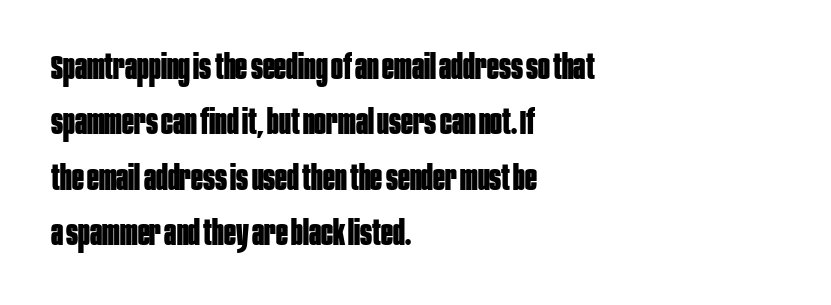
Q: Is the text bold? A: Yes.
Q: Is the text italic (slanted)? A: No, it is upright.
Q: Is the typeface a serif or a sans-serif typeface? A: Sans-serif.
Q: Is the text underlined? A: No.
Q: How is the paragraph aligned? A: Left-aligned.
Q: Is the spacing between letters normal or unusually wide? A: Normal.
Q: Is the spacing between lines tight, normal or loose? A: Normal.
Q: Width (condensed, normal, or wide)? A: Condensed.
Q: Stroke contrast? A: Low.
Q: x-height? A: Large.
Q: Monospaced? A: No.
